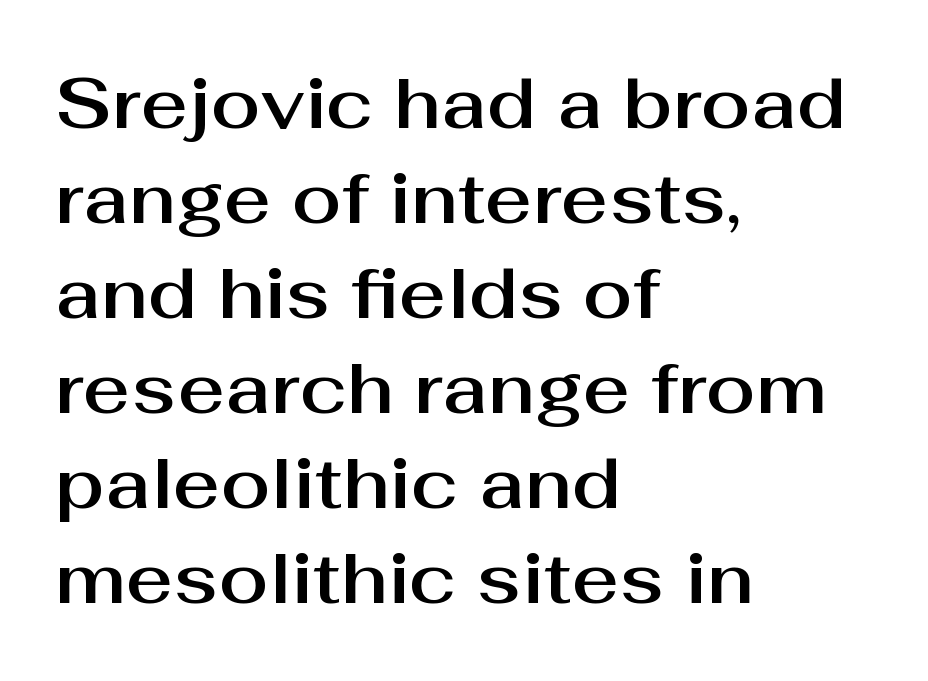
Here the glyphs are tracked normally, forming tight word shapes. The typeface chosen for these lines omits serifs. Upright lettering throughout. You could not count columns in this text — the font is proportionally spaced. Normally led — the rows are evenly, conventionally spaced.
